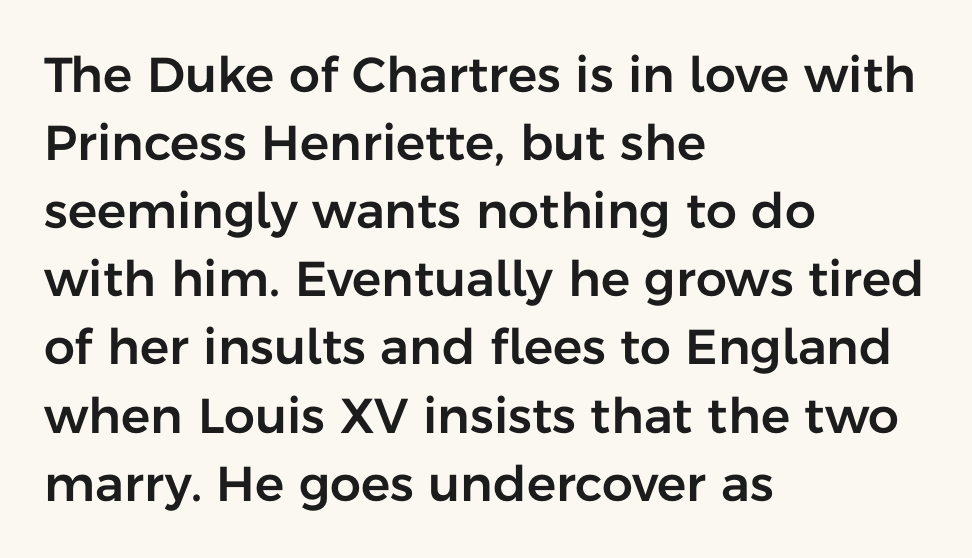
Which margin do the lines hug? The left one — the right edge is uneven. The face used here is proportionally spaced, like ordinary book or web type. You can tell from the bare stems that sans-serif type was used. Compared with typical body copy, the letter spacing here is the same.
